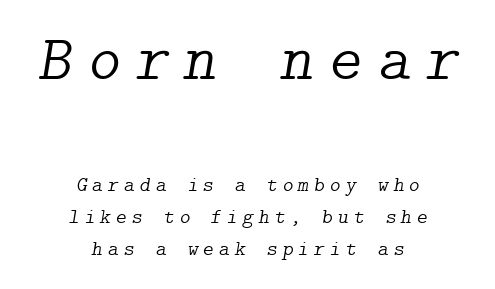
The image shows 64 px light serif type, italic (leaning right); set centered, normal line spacing (1.52x), unusually wide letter spacing (+0.23 em), not underlined; the first (top) block is 3.05x larger; low stroke contrast and a medium x-height.
